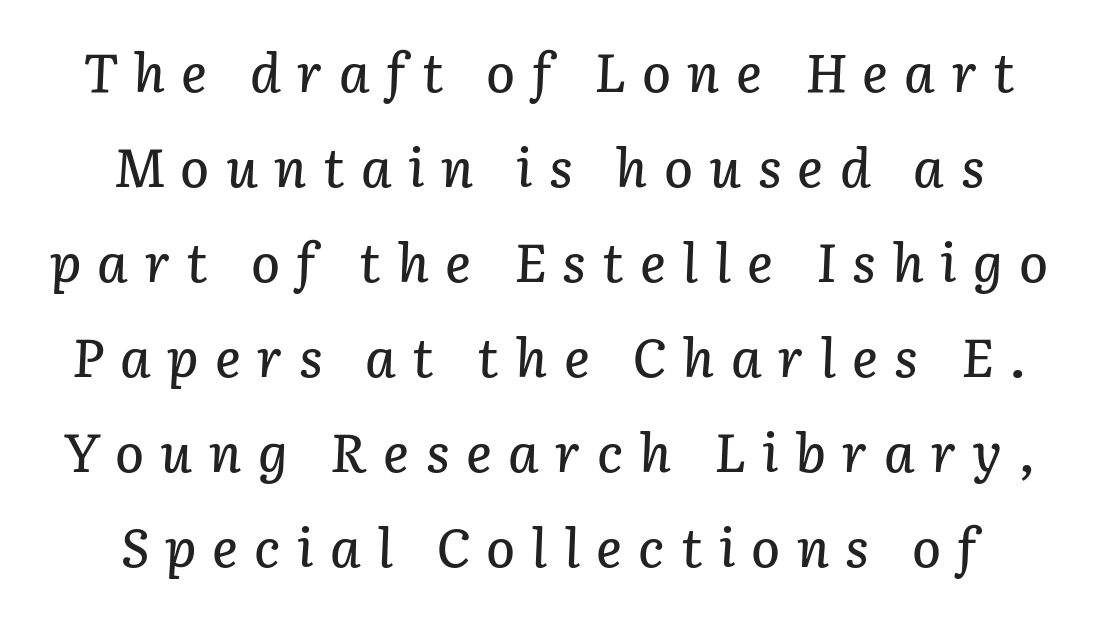
Q: Is the text italic (slanted)? A: Yes, it leans right by about 3 degrees.
Q: Is the text underlined? A: No.
Q: Is the spacing between letters normal or unusually wide? A: Unusually wide.
Q: Width (condensed, normal, or wide)? A: Normal.
Q: Stroke contrast? A: Low.
Q: x-height? A: Medium.
Q: Monospaced? A: No.
